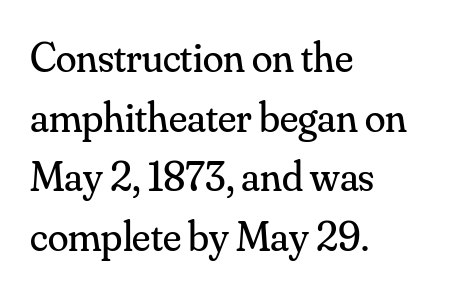
{"serif": "yes", "italic": "no", "bold": "no", "weight": "regular", "width": "normal", "stroke_contrast": "medium", "x_height": "small", "monospaced": "no", "underline": "no", "align": "left", "line_spacing": "normal", "line_spacing_ratio": 1.42, "letter_spacing": "normal", "letter_spacing_em": 0.0, "glyph_px": 42}
